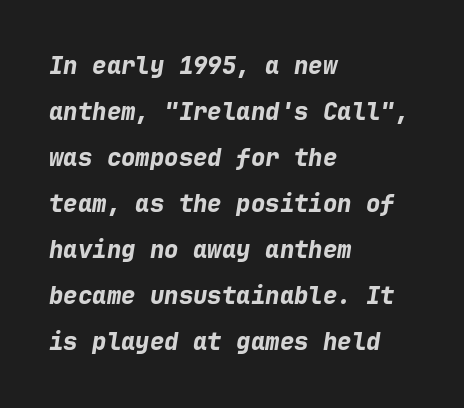
Pretty heavy lettering here — definitely bold. The baseline area is clear. The vertical gap from one line to the next is large. The compositor pushed each line to the left boundary. The face used here is rendered with its standard letterfit.
